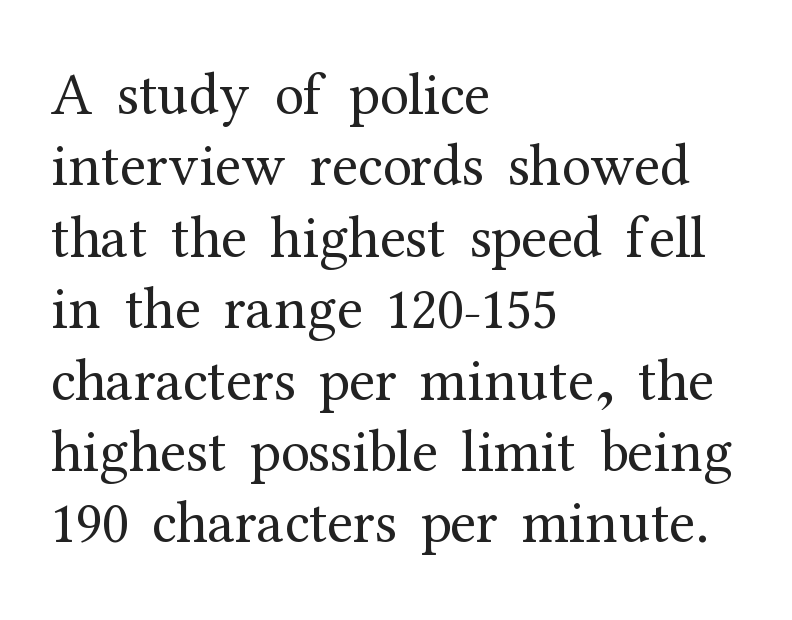
Q: Is the text bold? A: No.
Q: Is the text italic (slanted)? A: No, it is upright.
Q: Is the typeface a serif or a sans-serif typeface? A: Serif.
Q: Is the text underlined? A: No.
Q: How is the paragraph aligned? A: Left-aligned.
Q: Is the spacing between letters normal or unusually wide? A: Normal.
Q: Width (condensed, normal, or wide)? A: Normal.
Q: Stroke contrast? A: Medium.
Q: x-height? A: Medium.
Q: Monospaced? A: No.
